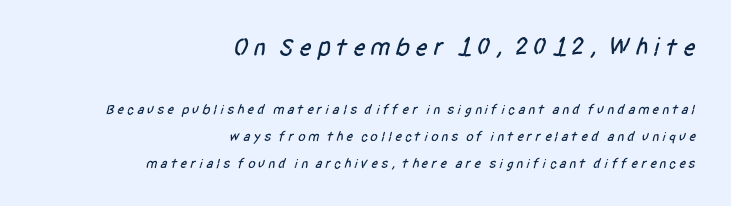
Q: Is the text underlined? A: No.
Q: How is the paragraph aligned? A: Right-aligned.
Q: Is the spacing between lines tight, normal or loose? A: Loose.
Q: Which block of text is set in a larger size, the first (top) or the second (bottom)? A: The first (top) one.
